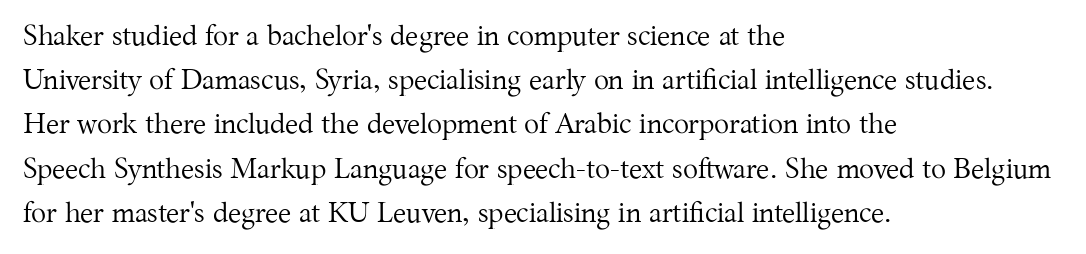
The image shows 28 px regular-weight serif type, upright; set left-aligned, normal line spacing (1.58x), normal letter spacing, not underlined; medium stroke contrast and a medium x-height.
